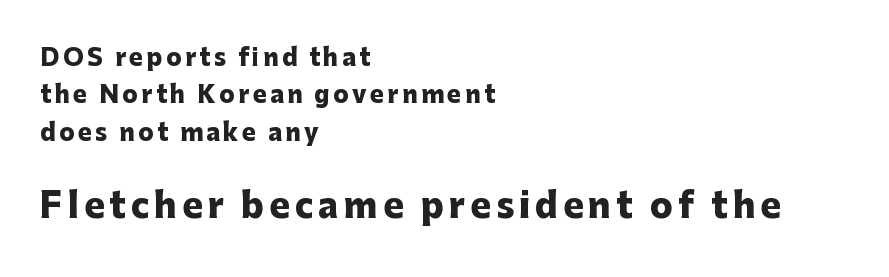
Notice how thick the strokes are: this is what a full bold looks like. Do the characters align in a grid? No, the font is proportional. Alignment: flush left. Beneath every word, the page is bare.
